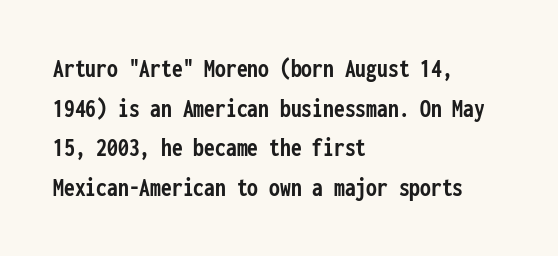
The image shows 27 px bold type, upright; set left-aligned, normal line spacing (1.47x), normal letter spacing, not underlined.
